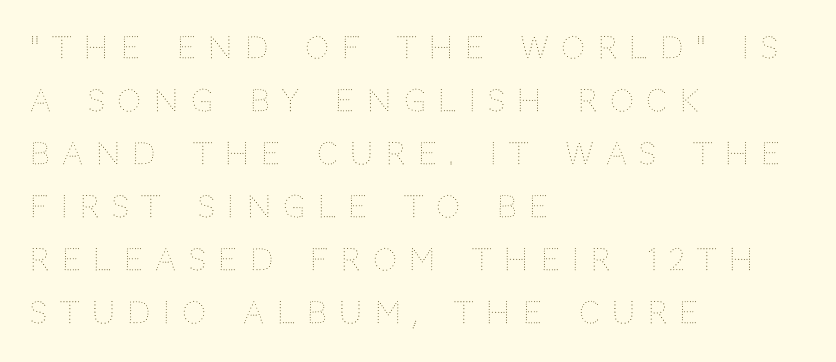
The image shows 30 px thin type, upright; set left-aligned, line spacing 1.77x, unusually wide letter spacing (+0.42 em), not underlined; medium stroke contrast and a large x-height.
